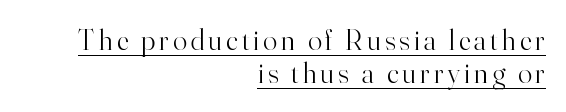
Q: Is the text bold? A: No.
Q: Is the text italic (slanted)? A: No, it is upright.
Q: Is the typeface a serif or a sans-serif typeface? A: Serif.
Q: Is the text underlined? A: Yes.
Q: How is the paragraph aligned? A: Right-aligned.
Q: Is the spacing between lines tight, normal or loose? A: Tight.
Q: Width (condensed, normal, or wide)? A: Normal.
Q: Stroke contrast? A: High.
Q: x-height? A: Small.
Q: Monospaced? A: No.
